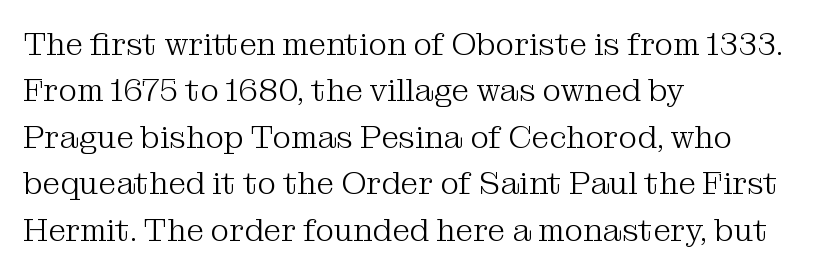
I'd call this a serif setting — the letters wear small feet. Reading down the column, the eye jumps a familiar distance to each next line. This is roman type, the default non-slanted kind. Rule under the text: the space is simply empty.
